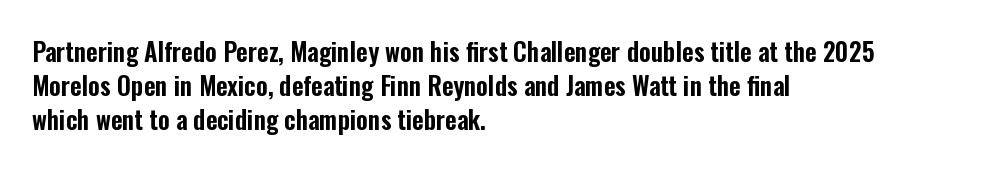
The lettering holds an erect, upright posture throughout. Nobody drew a line under any word here. This rendering uses left alignment, leaving the right contour irregular. Each new line begins a customary step beneath the previous one. Students, note that the glyphs here touch the page at normal intervals.
